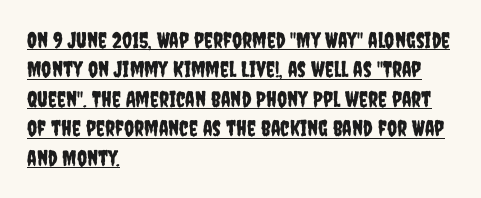
The image shows 22 px text type, upright; set left-aligned, normal line spacing (1.34x), normal letter spacing, underlined.
